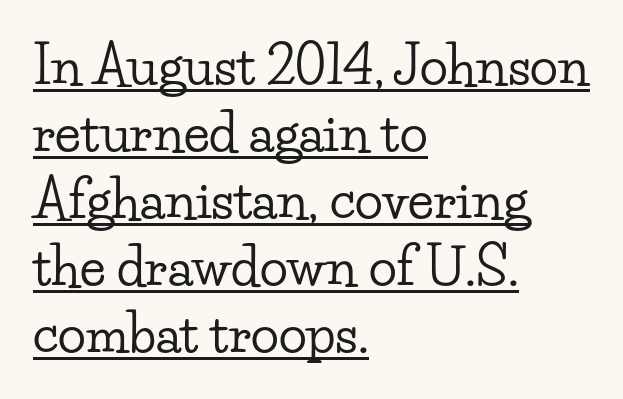
{"serif": "yes", "italic": "no", "width": "wide", "stroke_contrast": "low", "x_height": "small", "monospaced": "no", "underline": "yes", "align": "left", "line_spacing": "normal", "line_spacing_ratio": 1.29, "letter_spacing": "normal", "letter_spacing_em": 0.0, "glyph_px": 52}
